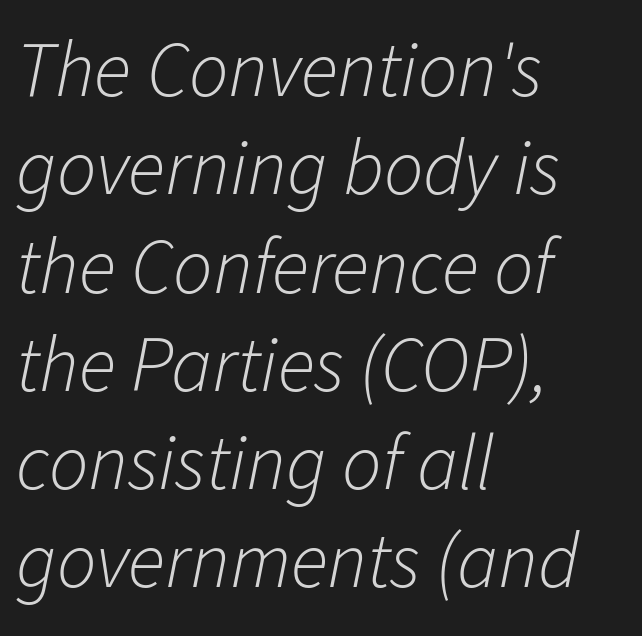
Slant detected: the letters are inclined. Note the varied advance widths — an 'i' is clearly narrower than an 'm'. The foot of each line stays bare and open. A typesetter would call this leading conventional body-copy spacing. This reads as an unemphasized weight, regular at the heaviest.
